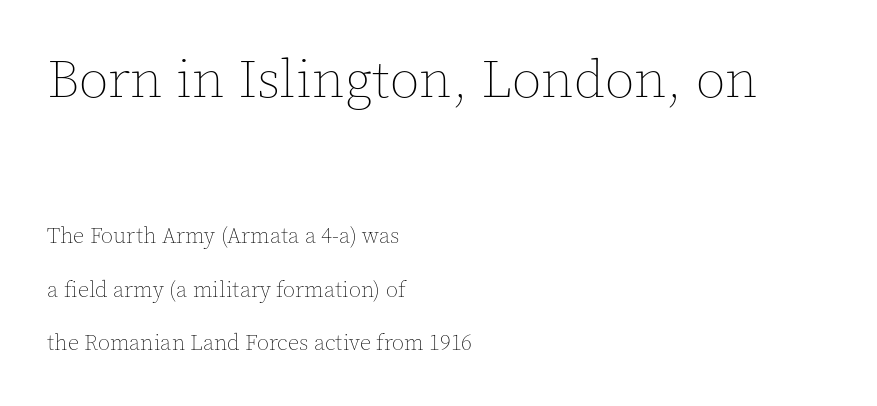
{"italic": "no", "bold": "no", "weight": "thin", "width": "normal", "x_height": "medium", "monospaced": "no", "underline": "no", "align": "left", "line_spacing": "loose", "line_spacing_ratio": 2.44, "letter_spacing": "normal", "letter_spacing_em": 0.0, "larger_block": "first", "size_ratio": 2.45, "glyph_px": 54}
